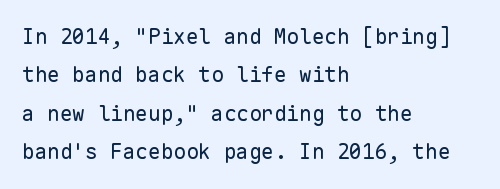
The image shows 21 px text type, upright; set left-aligned, line spacing 1.83x, normal letter spacing, not underlined.
